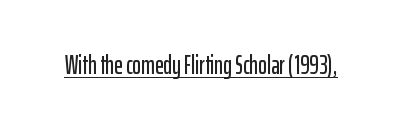
{"italic": "no", "underline": "yes", "letter_spacing": "normal", "letter_spacing_em": 0.0, "glyph_px": 26}
